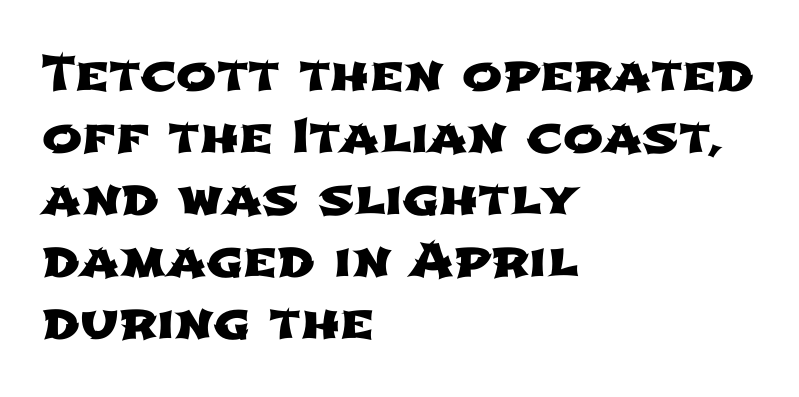
The image shows 48 px wide sans-serif type; set left-aligned, normal line spacing (1.29x), normal letter spacing, not underlined; low stroke contrast and a medium x-height.
